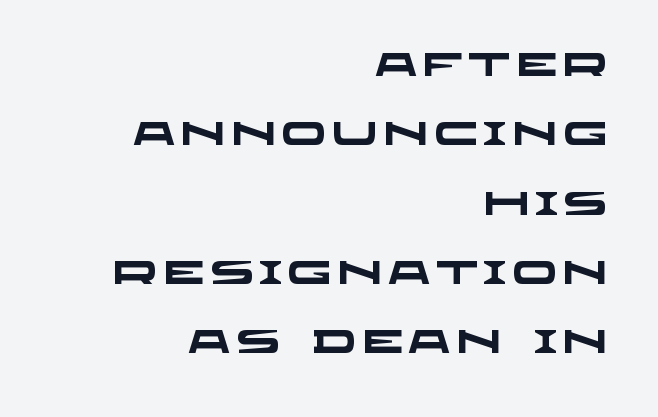
Q: Is the text bold? A: Yes.
Q: Is the typeface a serif or a sans-serif typeface? A: Sans-serif.
Q: Is the text underlined? A: No.
Q: How is the paragraph aligned? A: Right-aligned.
Q: Is the spacing between lines tight, normal or loose? A: Loose.
Q: Width (condensed, normal, or wide)? A: Wide.
Q: Stroke contrast? A: Low.
Q: x-height? A: Large.
Q: Monospaced? A: No.
